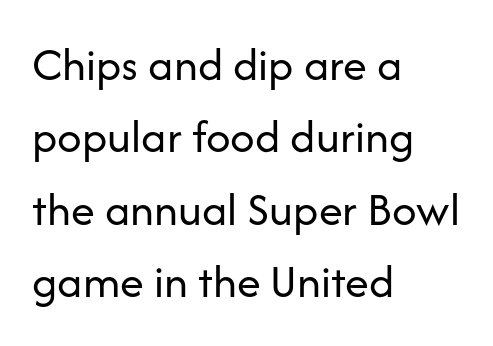
Q: Is the text bold? A: No.
Q: Is the text italic (slanted)? A: No, it is upright.
Q: Is the typeface a serif or a sans-serif typeface? A: Sans-serif.
Q: Is the text underlined? A: No.
Q: How is the paragraph aligned? A: Left-aligned.
Q: Is the spacing between letters normal or unusually wide? A: Normal.
Q: Is the spacing between lines tight, normal or loose? A: Normal.
Q: Width (condensed, normal, or wide)? A: Normal.
Q: Stroke contrast? A: Low.
Q: x-height? A: Medium.
Q: Monospaced? A: No.
